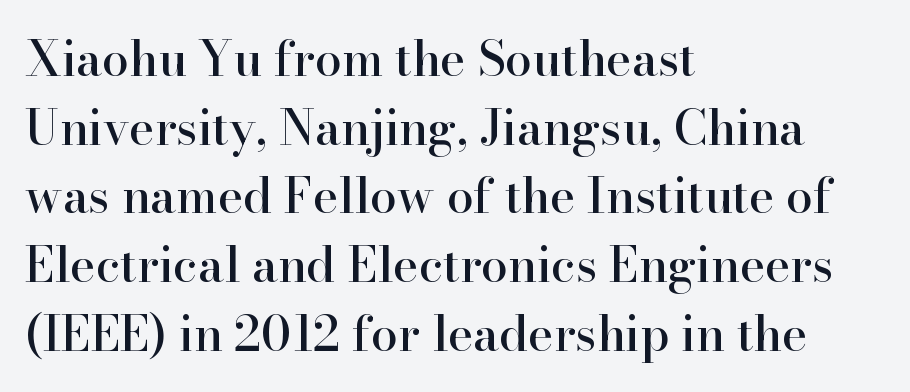
The image shows 48 px serif type, upright; set left-aligned, normal line spacing (1.43x), normal letter spacing, not underlined; high stroke contrast and a small x-height.
